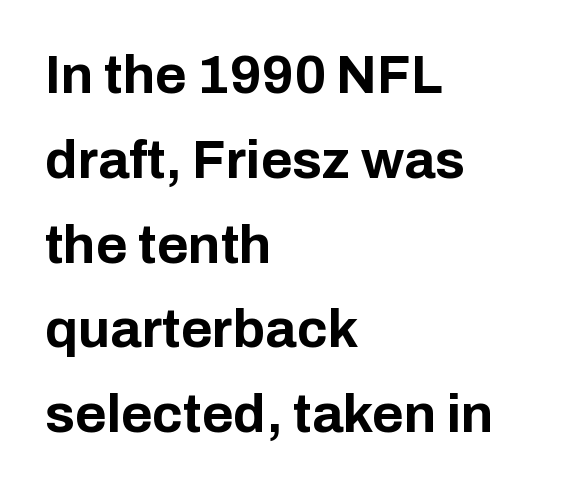
The image shows 54 px bold sans-serif type, upright; set left-aligned, normal line spacing (1.57x), normal letter spacing, not underlined; low stroke contrast and a medium x-height.
